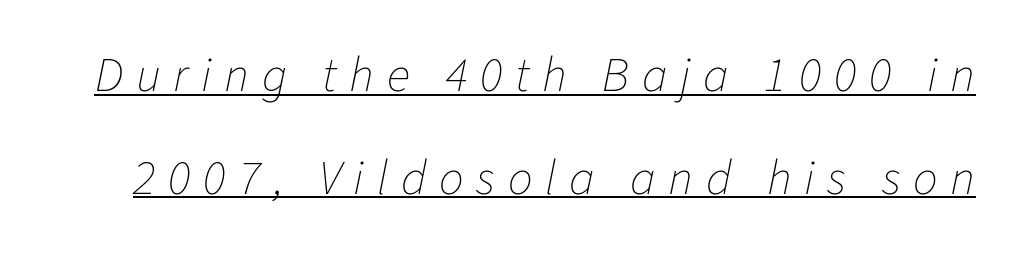
The image shows 49 px thin type, italic (leaning right); set loose line spacing (2.1x), unusually wide letter spacing (+0.26 em), underlined; low stroke contrast and a medium x-height.
